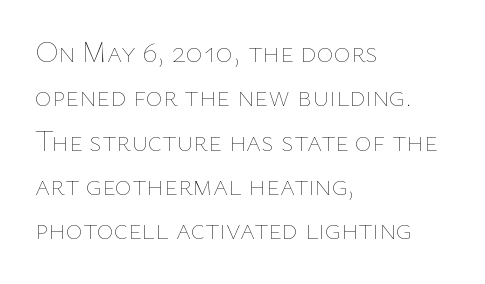
Q: Is the text bold? A: No.
Q: Is the text italic (slanted)? A: No, it is upright.
Q: Is the text underlined? A: No.
Q: How is the paragraph aligned? A: Left-aligned.
Q: Is the spacing between letters normal or unusually wide? A: Normal.
Q: Is the spacing between lines tight, normal or loose? A: Normal.
Q: Width (condensed, normal, or wide)? A: Normal.
Q: Stroke contrast? A: Low.
Q: x-height? A: Medium.
Q: Monospaced? A: No.
